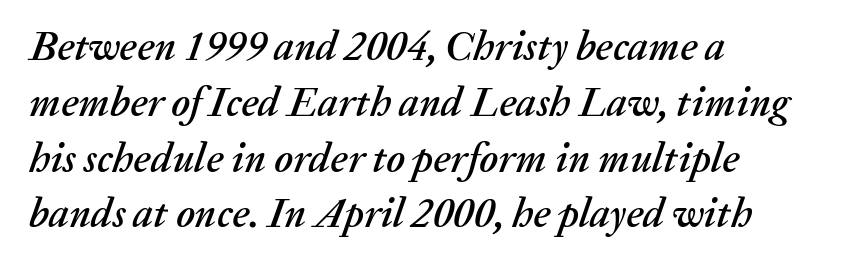
{"italic": "yes", "lean": "right", "slant_degrees": 20, "width": "normal", "stroke_contrast": "medium", "x_height": "medium", "monospaced": "no", "underline": "no", "align": "left", "line_spacing": "normal", "line_spacing_ratio": 1.36, "letter_spacing": "normal", "letter_spacing_em": 0.0, "glyph_px": 41}
